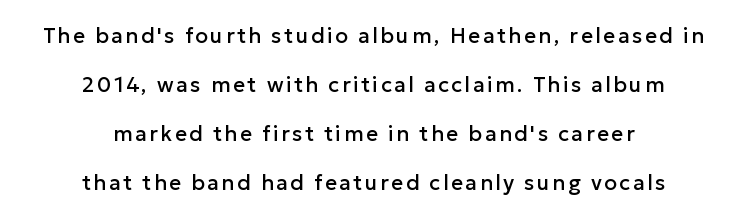
This sample uses an upright cut, with every glyph sitting square on the baseline. Centered paragraph, ragged on both sides. Airy leading. Nobody drew a line under any word here.
